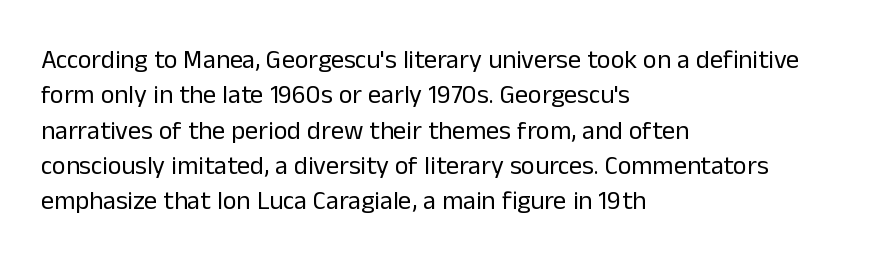
Q: Is the text bold? A: No.
Q: Is the text italic (slanted)? A: No, it is upright.
Q: Is the text underlined? A: No.
Q: How is the paragraph aligned? A: Left-aligned.
Q: Is the spacing between letters normal or unusually wide? A: Normal.
Q: Is the spacing between lines tight, normal or loose? A: Normal.
